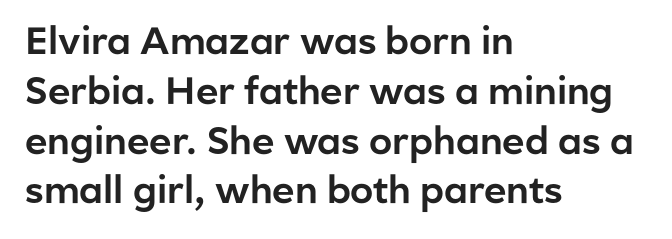
Q: Is the text italic (slanted)? A: No, it is upright.
Q: Is the typeface a serif or a sans-serif typeface? A: Sans-serif.
Q: Is the text underlined? A: No.
Q: How is the paragraph aligned? A: Left-aligned.
Q: Is the spacing between letters normal or unusually wide? A: Normal.
Q: Is the spacing between lines tight, normal or loose? A: Normal.
Q: Width (condensed, normal, or wide)? A: Normal.
Q: Stroke contrast? A: Low.
Q: x-height? A: Medium.
Q: Monospaced? A: No.
